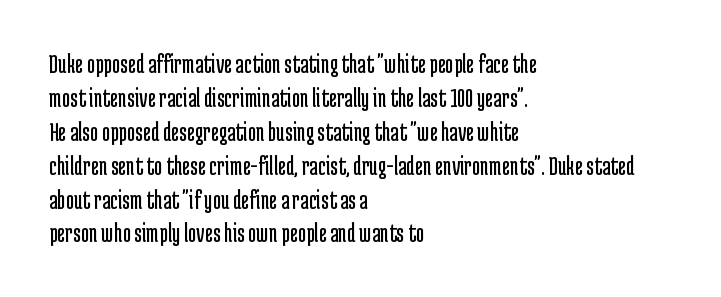
The image shows 28 px regular-weight, condensed sans-serif type, upright; set left-aligned, line spacing 1.21x, normal letter spacing, not underlined; low stroke contrast and a medium x-height.
